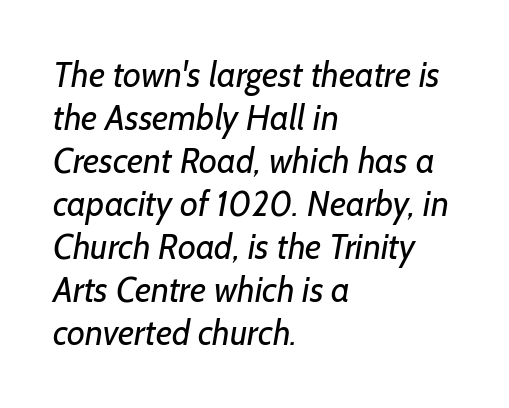
Glance below the letters and you will spot only blank space. A student would call this left alignment; a typographer would say flush left, rag right. The glyphs in this specimen are sans serif. This is not heavy type; no bold has been used. The face used here is proportionally spaced, like ordinary book or web type.
